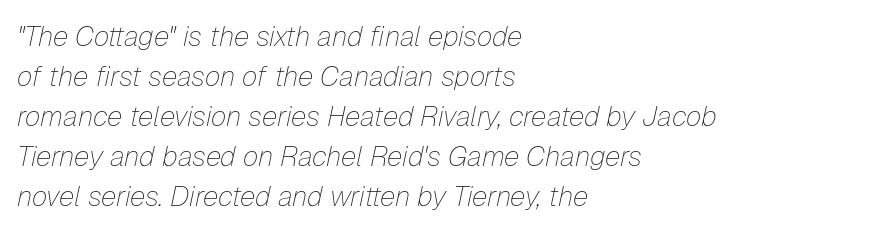
Q: Is the text bold? A: No.
Q: Is the text italic (slanted)? A: Yes, it leans right by about 12 degrees.
Q: Is the text underlined? A: No.
Q: How is the paragraph aligned? A: Left-aligned.
Q: Is the spacing between letters normal or unusually wide? A: Normal.
Q: Is the spacing between lines tight, normal or loose? A: Normal.
Q: Width (condensed, normal, or wide)? A: Normal.
Q: Stroke contrast? A: Low.
Q: x-height? A: Medium.
Q: Monospaced? A: No.
